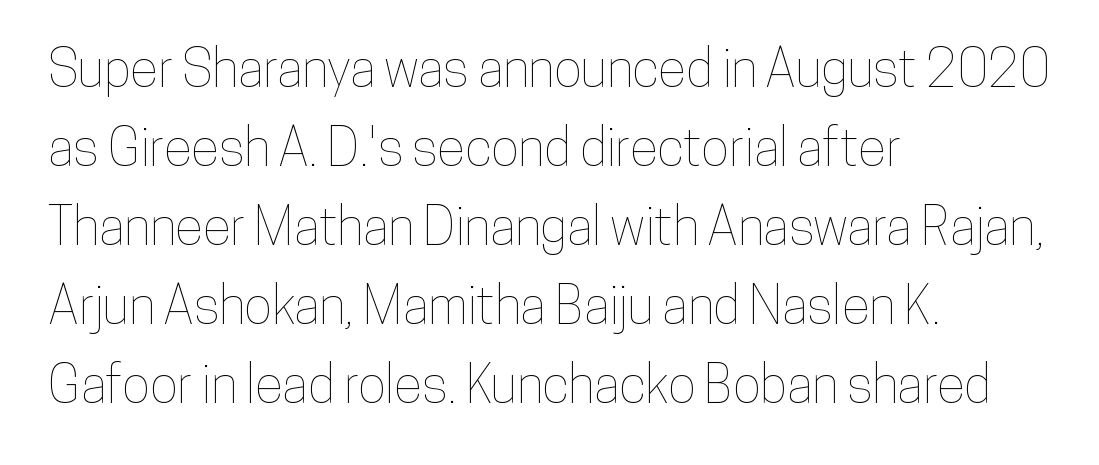
Q: Is the text italic (slanted)? A: No, it is upright.
Q: Is the text underlined? A: No.
Q: How is the paragraph aligned? A: Left-aligned.
Q: Is the spacing between letters normal or unusually wide? A: Normal.
Q: Is the spacing between lines tight, normal or loose? A: Normal.
Q: Width (condensed, normal, or wide)? A: Condensed.
Q: Stroke contrast? A: Low.
Q: x-height? A: Medium.
Q: Monospaced? A: No.
